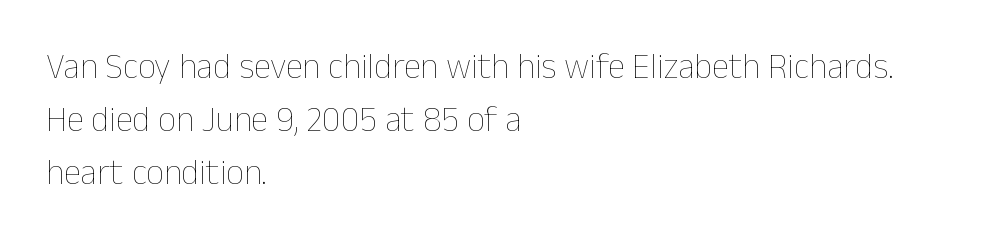
{"italic": "no", "bold": "no", "weight": "thin", "width": "normal", "stroke_contrast": "low", "x_height": "medium", "monospaced": "no", "underline": "no", "align": "left", "line_spacing": "normal", "line_spacing_ratio": 1.52, "letter_spacing": "normal", "letter_spacing_em": 0.0, "glyph_px": 35}
